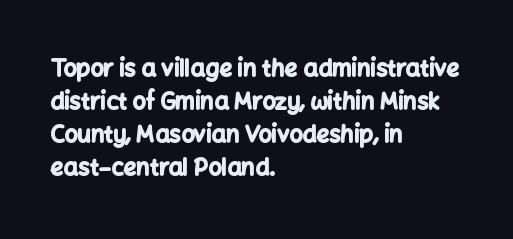
This sample keeps an unexceptional amount of space between lines. Strokes here are thick enough to call this a true bold. A student would call this left alignment; a typographer would say flush left, rag right. You can tell it's not italic because the verticals are truly vertical.
